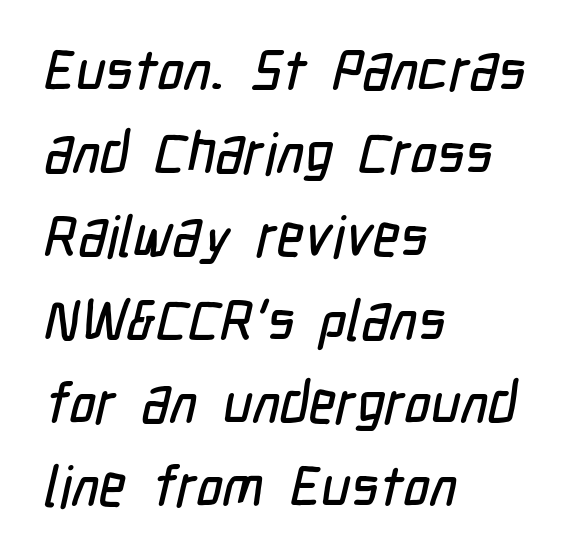
{"serif": "no", "width": "condensed", "stroke_contrast": "low", "x_height": "medium", "monospaced": "no", "underline": "no", "align": "left", "line_spacing": "normal", "line_spacing_ratio": 1.46, "letter_spacing": "normal", "letter_spacing_em": 0.0, "glyph_px": 57}
